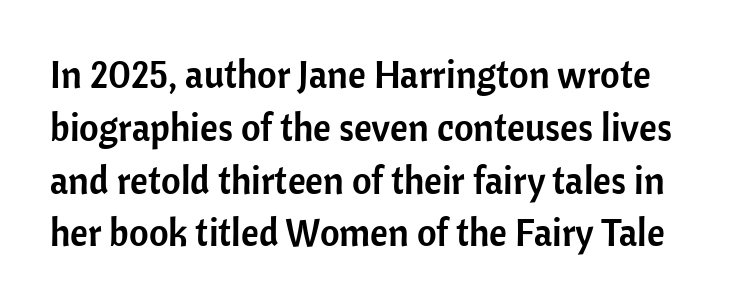
There is no visible air inserted between adjacent glyphs. In terms of letterform style, serifs are entirely absent. The passage shown is typed in a proportional face where columns would drift. Beneath every word, the page is bare.
